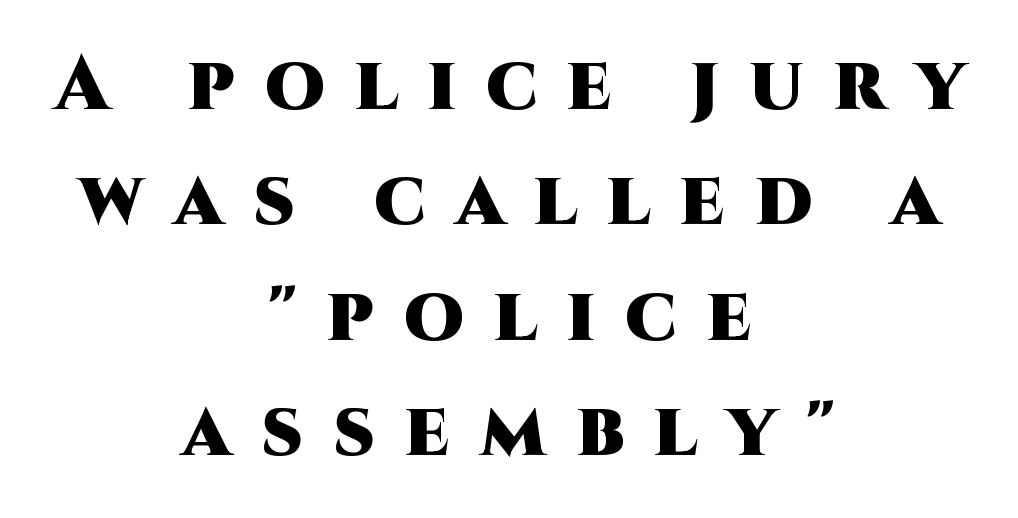
{"serif": "no", "italic": "no", "bold": "yes", "weight": "heavy", "width": "normal", "stroke_contrast": "high", "x_height": "large", "monospaced": "no", "underline": "no", "align": "center", "line_spacing": "normal", "line_spacing_ratio": 1.5, "letter_spacing": "wide", "letter_spacing_em": 0.39, "glyph_px": 77}
